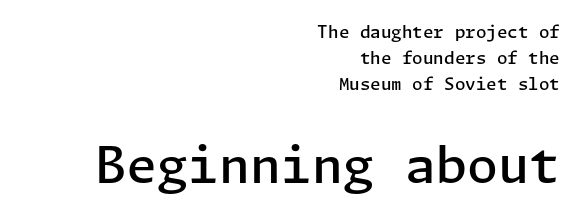
Q: Is the text bold? A: Semi-bold.
Q: Is the text italic (slanted)? A: No, it is upright.
Q: Is the typeface a serif or a sans-serif typeface? A: Sans-serif.
Q: Is the text underlined? A: No.
Q: How is the paragraph aligned? A: Right-aligned.
Q: Is the spacing between letters normal or unusually wide? A: Normal.
Q: Is the spacing between lines tight, normal or loose? A: Normal.
Q: Which block of text is set in a larger size, the first (top) or the second (bottom)? A: The second (bottom) one.
Q: Width (condensed, normal, or wide)? A: Normal.
Q: Stroke contrast? A: Low.
Q: x-height? A: Medium.
